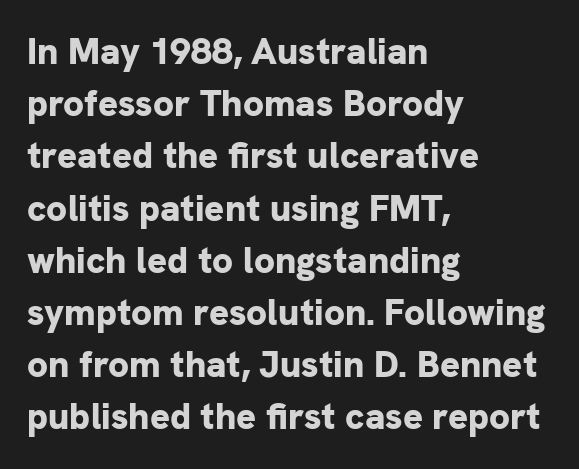
{"serif": "no", "italic": "no", "bold": "yes", "weight": "bold", "width": "normal", "stroke_contrast": "low", "x_height": "medium", "monospaced": "no", "underline": "no", "align": "left", "line_spacing": "normal", "line_spacing_ratio": 1.41, "letter_spacing": "normal", "letter_spacing_em": 0.0, "glyph_px": 37}
